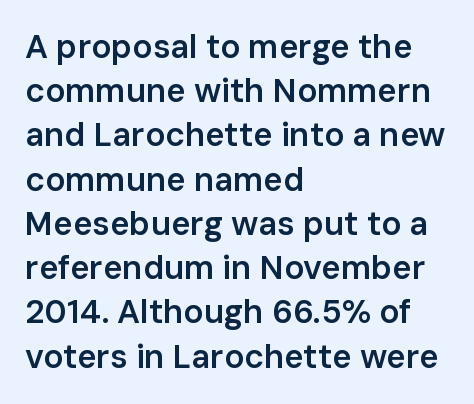
Q: Is the text bold? A: Semi-bold.
Q: Is the text italic (slanted)? A: No, it is upright.
Q: Is the typeface a serif or a sans-serif typeface? A: Sans-serif.
Q: Is the text underlined? A: No.
Q: How is the paragraph aligned? A: Left-aligned.
Q: Is the spacing between letters normal or unusually wide? A: Normal.
Q: Is the spacing between lines tight, normal or loose? A: Normal.
Q: Width (condensed, normal, or wide)? A: Normal.
Q: Stroke contrast? A: Low.
Q: x-height? A: Medium.
Q: Monospaced? A: No.
